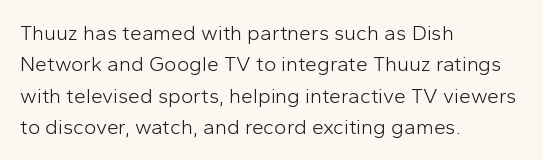
Ordinary non-slanted type is in use. Honestly, the row spacing looks completely unremarkable. These lines keep a tight, regular rhythm from letter to letter. These lines stack with their left ends in a neat column.
